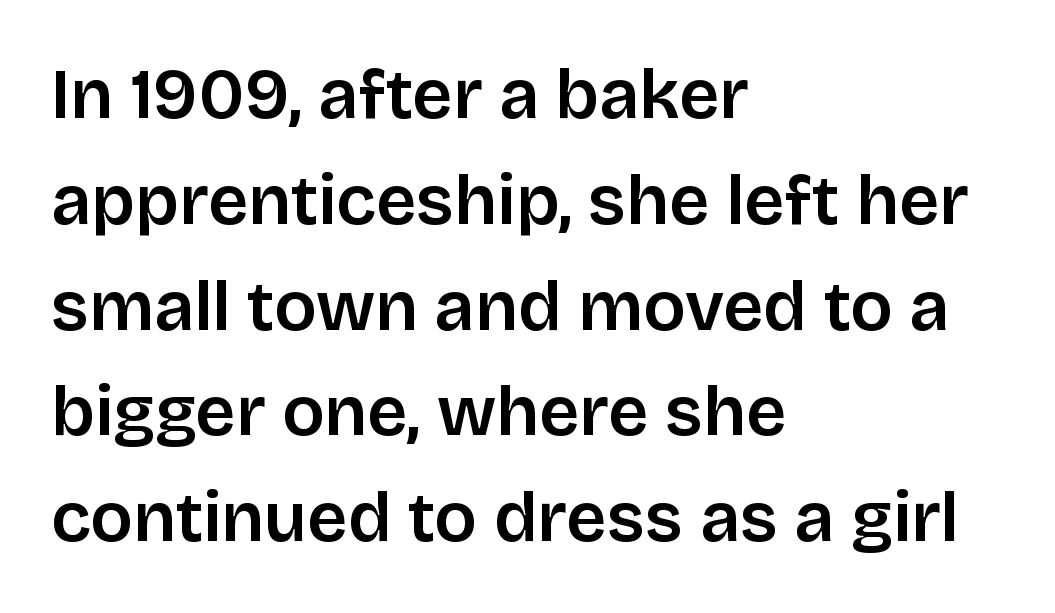
The image shows 71 px semibold sans-serif type, upright; set left-aligned, normal line spacing (1.49x), normal letter spacing, not underlined; low stroke contrast and a large x-height.
